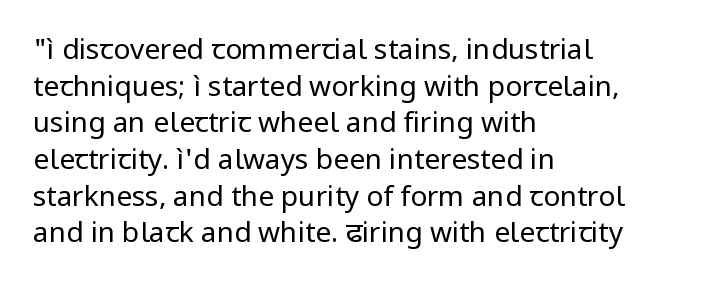
Q: Is the text bold? A: No.
Q: Is the text italic (slanted)? A: No, it is upright.
Q: Is the typeface a serif or a sans-serif typeface? A: Sans-serif.
Q: Is the text underlined? A: No.
Q: How is the paragraph aligned? A: Left-aligned.
Q: Is the spacing between letters normal or unusually wide? A: Normal.
Q: Is the spacing between lines tight, normal or loose? A: Normal.
Q: Width (condensed, normal, or wide)? A: Normal.
Q: Stroke contrast? A: Low.
Q: x-height? A: Medium.
Q: Monospaced? A: No.
